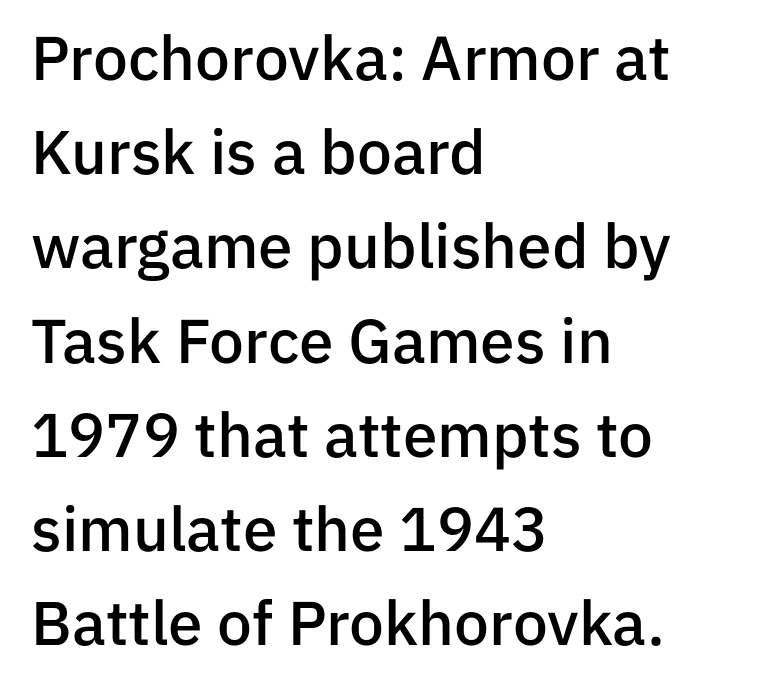
Q: Is the text bold? A: Semi-bold.
Q: Is the text italic (slanted)? A: No, it is upright.
Q: Is the typeface a serif or a sans-serif typeface? A: Sans-serif.
Q: Is the text underlined? A: No.
Q: How is the paragraph aligned? A: Left-aligned.
Q: Is the spacing between letters normal or unusually wide? A: Normal.
Q: Is the spacing between lines tight, normal or loose? A: Normal.
Q: Width (condensed, normal, or wide)? A: Normal.
Q: Stroke contrast? A: Low.
Q: x-height? A: Medium.
Q: Monospaced? A: No.
